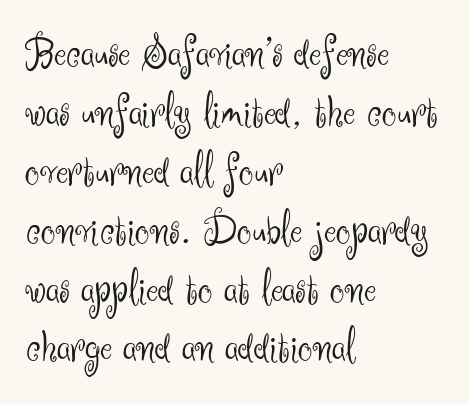
The image shows 46 px light sans-serif type, upright; set left-aligned, normal line spacing (1.28x), normal letter spacing, not underlined; medium stroke contrast and a small x-height.
